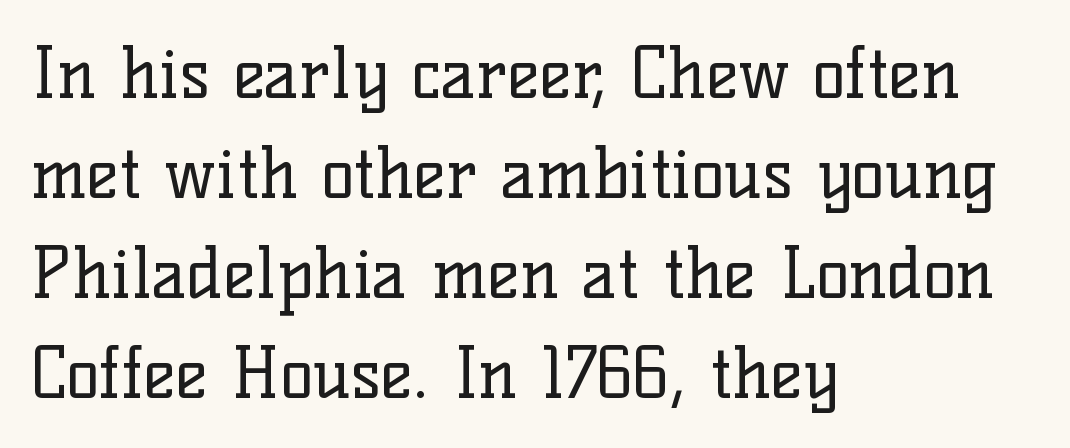
The image shows 69 px regular-weight serif type, upright; set left-aligned, normal line spacing (1.45x), normal letter spacing, not underlined; low stroke contrast and a medium x-height.
